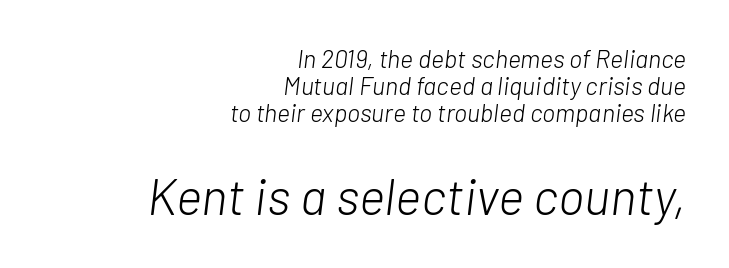
The image shows 50 px light type, italic (leaning right); set right-aligned, tight line spacing (1.09x), normal letter spacing, not underlined; the second (bottom) block is 2.0x larger; low stroke contrast and a medium x-height.
